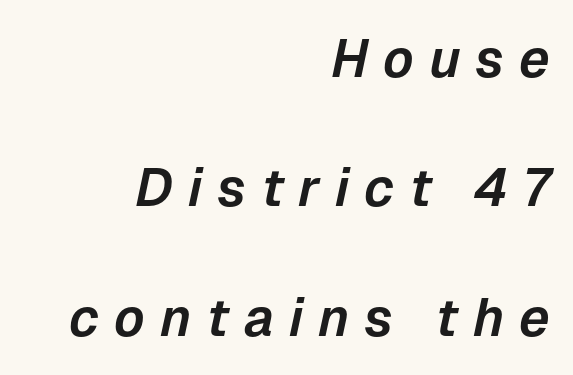
{"italic": "yes", "lean": "right", "slant_degrees": 12, "width": "normal", "stroke_contrast": "low", "x_height": "medium", "monospaced": "no", "underline": "no", "align": "right", "line_spacing": "loose", "line_spacing_ratio": 2.44, "letter_spacing": "wide", "letter_spacing_em": 0.28, "glyph_px": 53}
